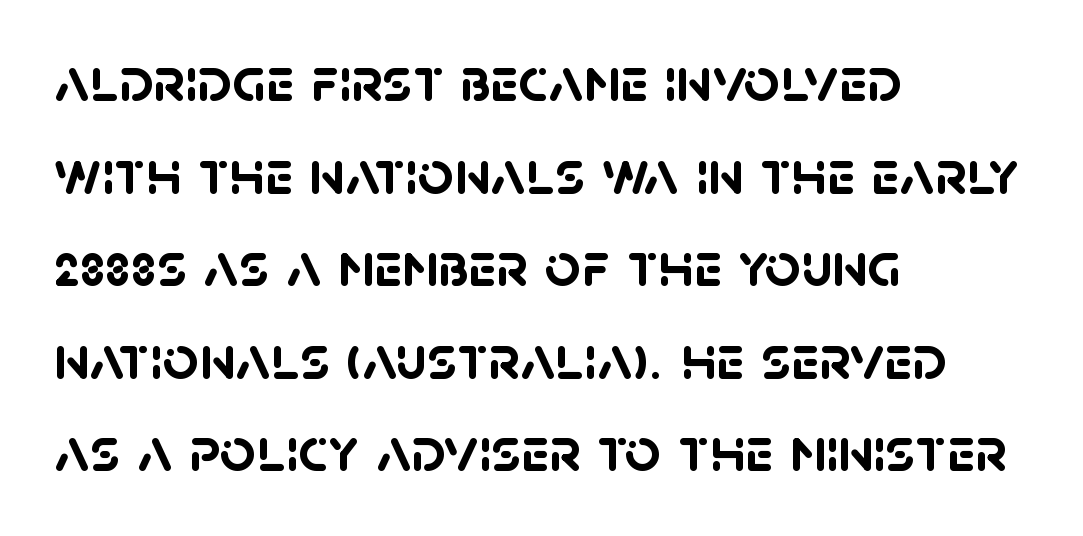
The rag falls on the right side of this text block. Tracking here is standard; glyphs follow each other at the usual distance. Beneath every word, the page is bare. The characters look thick and weighty, a clear bold. The glyphs in this specimen are sans serif.
